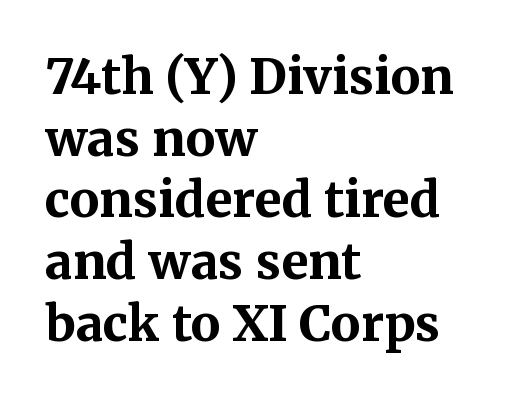
Q: Is the text bold? A: Yes.
Q: Is the text italic (slanted)? A: No, it is upright.
Q: Is the typeface a serif or a sans-serif typeface? A: Serif.
Q: Is the text underlined? A: No.
Q: How is the paragraph aligned? A: Left-aligned.
Q: Is the spacing between letters normal or unusually wide? A: Normal.
Q: Is the spacing between lines tight, normal or loose? A: Normal.
Q: Width (condensed, normal, or wide)? A: Normal.
Q: Stroke contrast? A: Medium.
Q: x-height? A: Medium.
Q: Monospaced? A: No.
